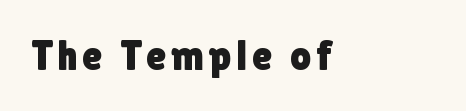
Short and long lines alike share a common starting point at left. What kind of face is this? One without serifs — a sans. The space directly below the letters is spotless. Italic: no, the glyphs are upright roman.
